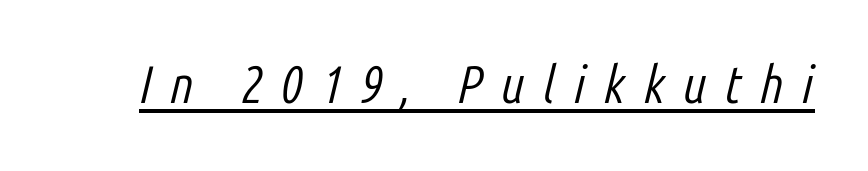
The image shows 52 px light, condensed type, italic (leaning right); set unusually wide letter spacing (+0.35 em), underlined; low stroke contrast and a medium x-height.
